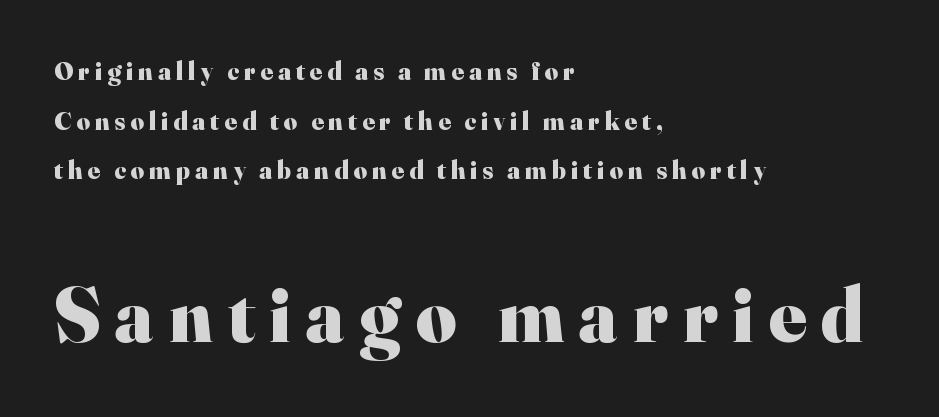
{"serif": "yes", "italic": "no", "bold": "yes", "weight": "heavy", "width": "normal", "stroke_contrast": "high", "x_height": "small", "monospaced": "no", "underline": "no", "align": "left", "line_spacing": "loose", "line_spacing_ratio": 1.91, "larger_block": "second", "size_ratio": 3.0, "glyph_px": 78}
